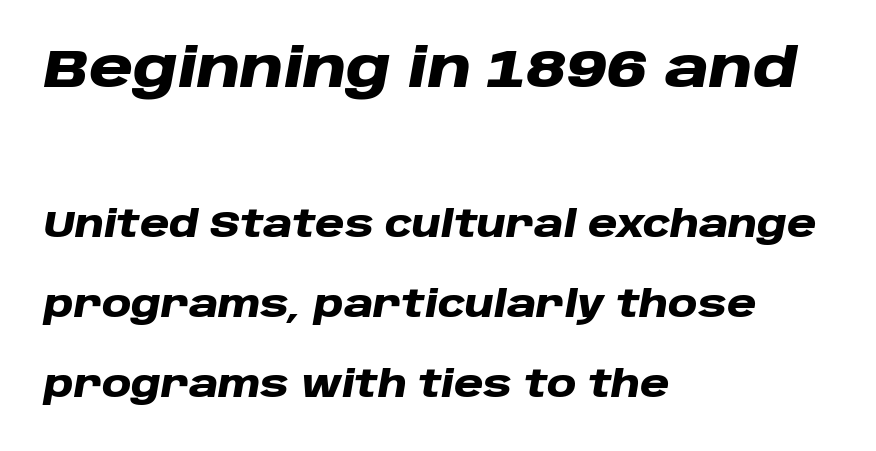
{"italic": "yes", "lean": "right", "slant_degrees": 10, "bold": "yes", "weight": "heavy", "width": "wide", "stroke_contrast": "low", "x_height": "large", "monospaced": "no", "underline": "no", "align": "left", "line_spacing": "loose", "line_spacing_ratio": 2.23, "letter_spacing": "normal", "letter_spacing_em": 0.0, "larger_block": "first", "size_ratio": 1.5, "glyph_px": 54}
